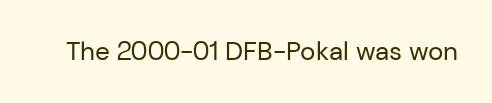
Q: Is the text bold? A: No.
Q: Is the text italic (slanted)? A: No, it is upright.
Q: Is the text underlined? A: No.
Q: Is the spacing between letters normal or unusually wide? A: Normal.
